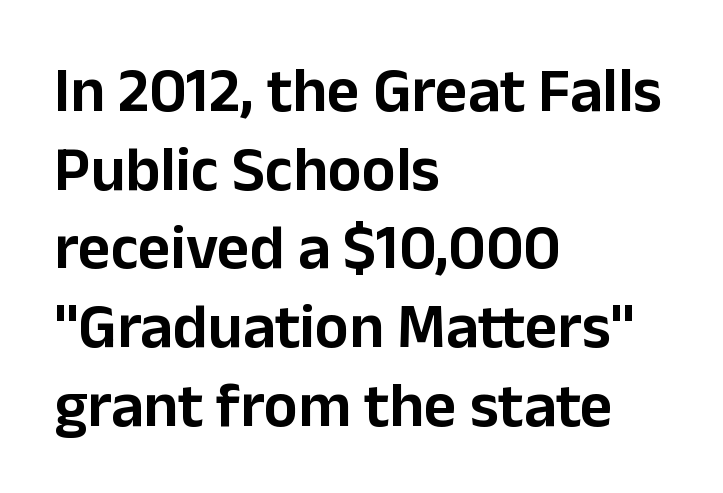
{"serif": "no", "italic": "no", "width": "normal", "stroke_contrast": "low", "x_height": "medium", "monospaced": "no", "underline": "no", "align": "left", "line_spacing": "normal", "line_spacing_ratio": 1.25, "letter_spacing": "normal", "letter_spacing_em": 0.0, "glyph_px": 63}
